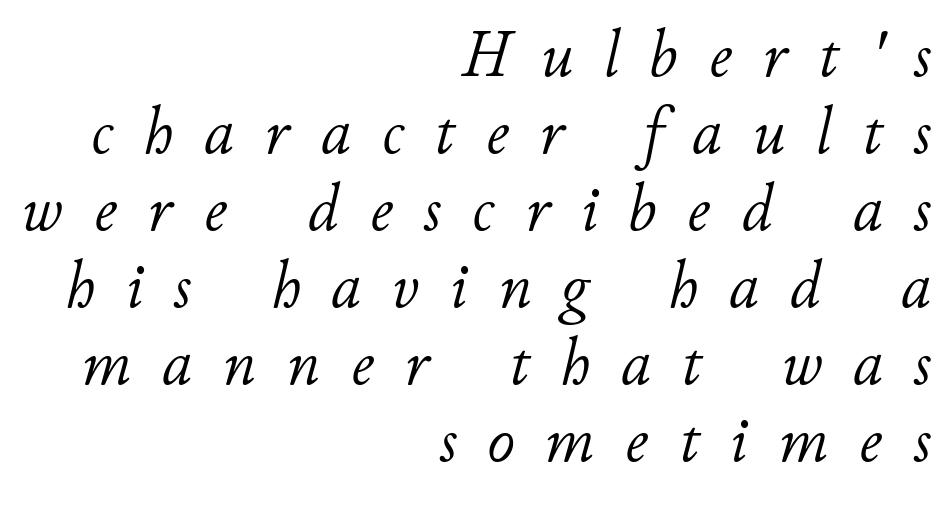
Q: Is the text bold? A: No.
Q: Is the text italic (slanted)? A: Yes, it leans right by about 11 degrees.
Q: Is the text underlined? A: No.
Q: How is the paragraph aligned? A: Right-aligned.
Q: Is the spacing between letters normal or unusually wide? A: Unusually wide.
Q: Is the spacing between lines tight, normal or loose? A: Tight.
Q: Width (condensed, normal, or wide)? A: Normal.
Q: Stroke contrast? A: Low.
Q: x-height? A: Small.
Q: Monospaced? A: No.
